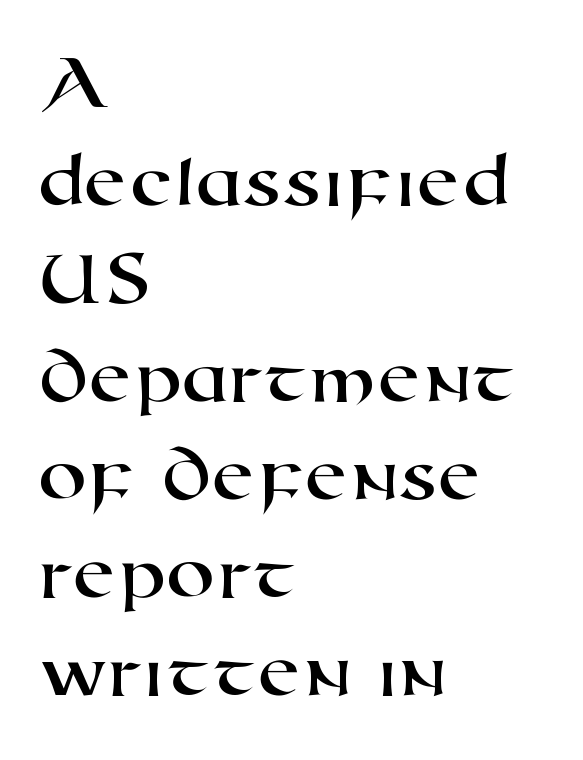
There is no visible air inserted between adjacent glyphs. A classic flush-left, rag-right setting is used for this passage. No word sits above an underline. Here the designer chose a conventional face with non-uniform glyph widths. What kind of face is this? One without serifs — a sans.
